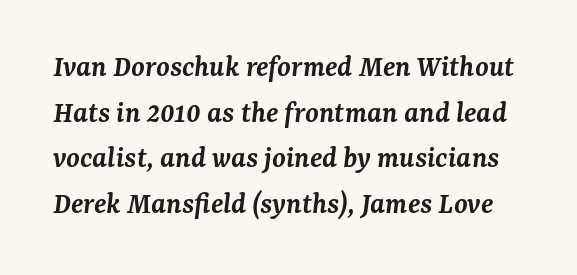
{"serif": "yes", "italic": "yes", "lean": "right", "slant_degrees": 7, "bold": "semi", "weight": "semibold", "width": "normal", "stroke_contrast": "medium", "x_height": "medium", "monospaced": "no", "underline": "no", "line_spacing": "normal", "line_spacing_ratio": 1.47, "letter_spacing": "normal", "letter_spacing_em": 0.0, "glyph_px": 31}
